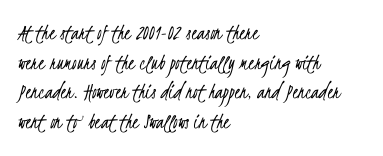
{"bold": "no", "underline": "no", "align": "left", "line_spacing": "normal", "line_spacing_ratio": 1.29, "letter_spacing": "normal", "letter_spacing_em": 0.0, "glyph_px": 23}
